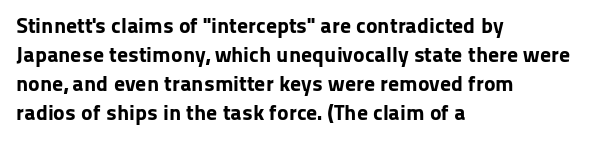
The image shows 22 px bold type, upright; set left-aligned, normal line spacing (1.32x), normal letter spacing, not underlined.
